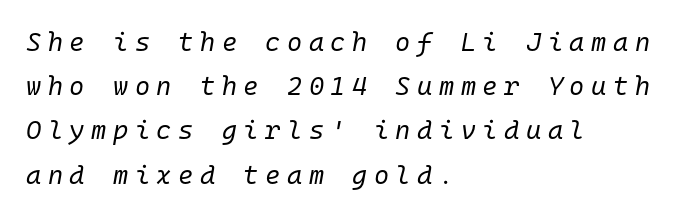
Q: Is the text bold? A: No.
Q: Is the text italic (slanted)? A: Yes, it leans right by about 10 degrees.
Q: Is the text underlined? A: No.
Q: How is the paragraph aligned? A: Left-aligned.
Q: Is the spacing between letters normal or unusually wide? A: Unusually wide.
Q: Is the spacing between lines tight, normal or loose? A: Normal.
